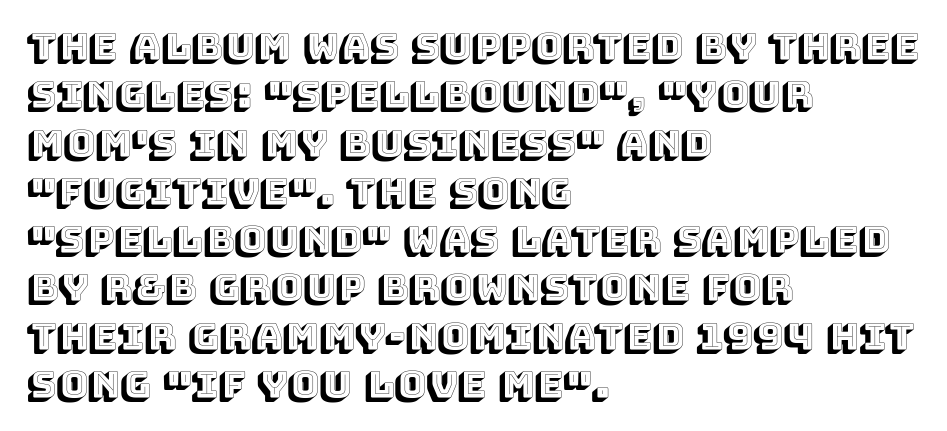
The image shows 38 px text type, upright; set left-aligned, normal line spacing (1.27x), normal letter spacing, not underlined; a large x-height.
